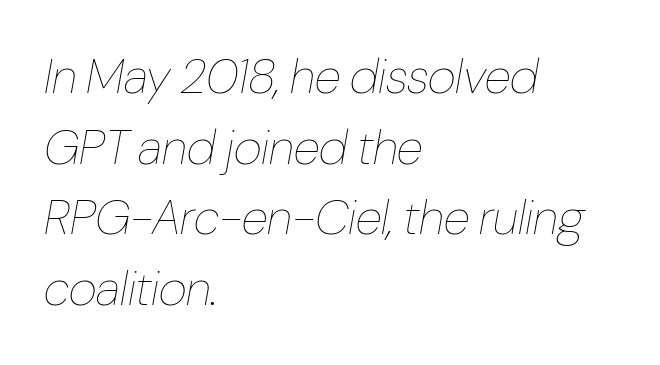
The image shows 49 px thin, condensed type, italic (leaning right); set left-aligned, normal line spacing (1.44x), normal letter spacing, not underlined; low stroke contrast and a medium x-height.
